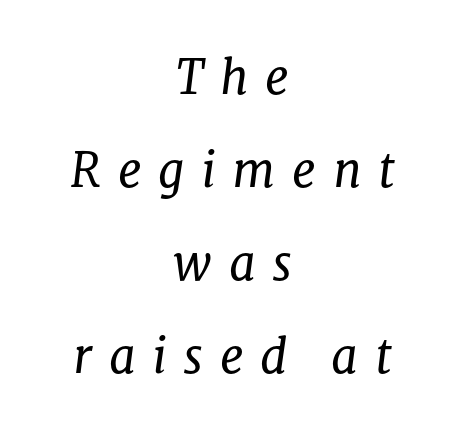
Q: Is the text bold? A: No.
Q: Is the text italic (slanted)? A: Yes, it leans right by about 8 degrees.
Q: Is the typeface a serif or a sans-serif typeface? A: Serif.
Q: Is the text underlined? A: No.
Q: How is the paragraph aligned? A: Centered.
Q: Is the spacing between letters normal or unusually wide? A: Unusually wide.
Q: Is the spacing between lines tight, normal or loose? A: Loose.
Q: Width (condensed, normal, or wide)? A: Normal.
Q: Stroke contrast? A: Low.
Q: x-height? A: Medium.
Q: Monospaced? A: No.
